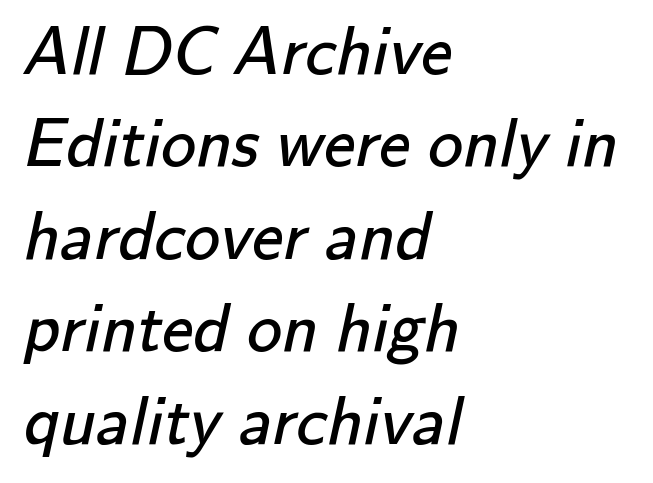
Q: Is the text bold? A: No.
Q: Is the typeface a serif or a sans-serif typeface? A: Sans-serif.
Q: Is the text underlined? A: No.
Q: How is the paragraph aligned? A: Left-aligned.
Q: Is the spacing between letters normal or unusually wide? A: Normal.
Q: Is the spacing between lines tight, normal or loose? A: Normal.
Q: Width (condensed, normal, or wide)? A: Normal.
Q: Stroke contrast? A: Low.
Q: x-height? A: Small.
Q: Monospaced? A: No.
